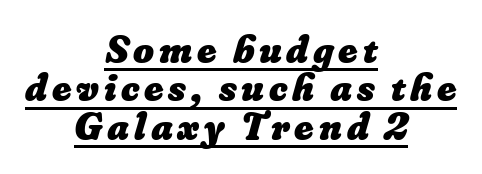
The image shows 40 px heavy type; set centered, tight line spacing (0.96x), underlined; low stroke contrast and a small x-height.
